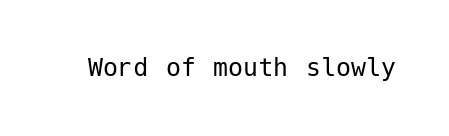
Check under the words: just untouched page. To sum up the face: it is a sans, with no serifs. Weight: regular or lighter. Does extra space separate the letters? No, they use regular spacing.
